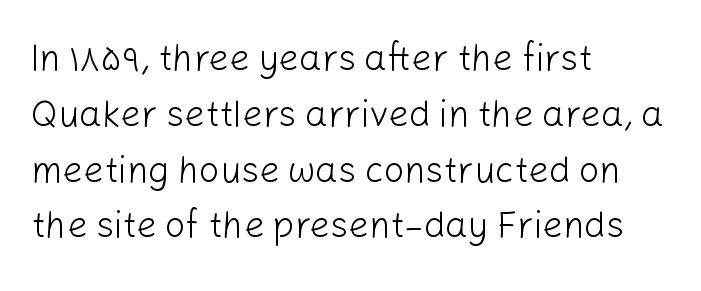
The image shows 36 px light sans-serif type, upright; set left-aligned, normal line spacing (1.55x), normal letter spacing, not underlined; low stroke contrast and a medium x-height.
